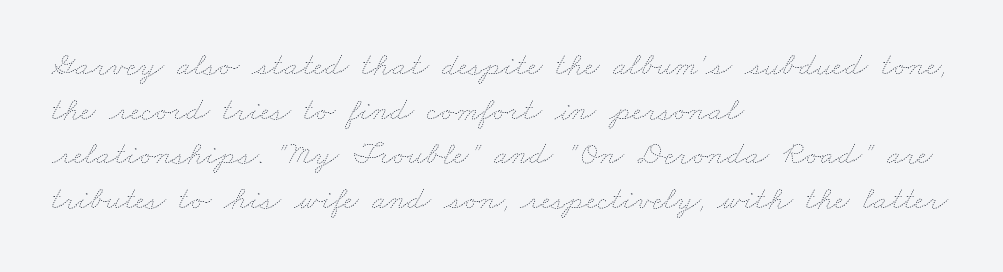
The image shows 33 px thin, wide type; set left-aligned, normal line spacing (1.35x), normal letter spacing, not underlined; low stroke contrast and a small x-height.
